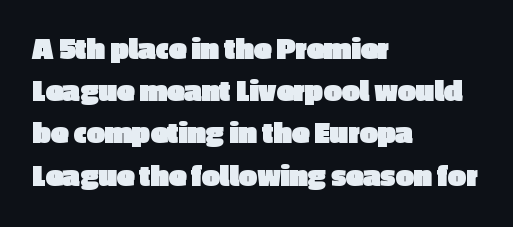
{"serif": "no", "italic": "no", "bold": "yes", "weight": "heavy", "width": "normal", "x_height": "medium", "monospaced": "no", "underline": "no", "align": "left", "line_spacing": "normal", "line_spacing_ratio": 1.32, "letter_spacing": "normal", "letter_spacing_em": 0.0, "glyph_px": 32}
